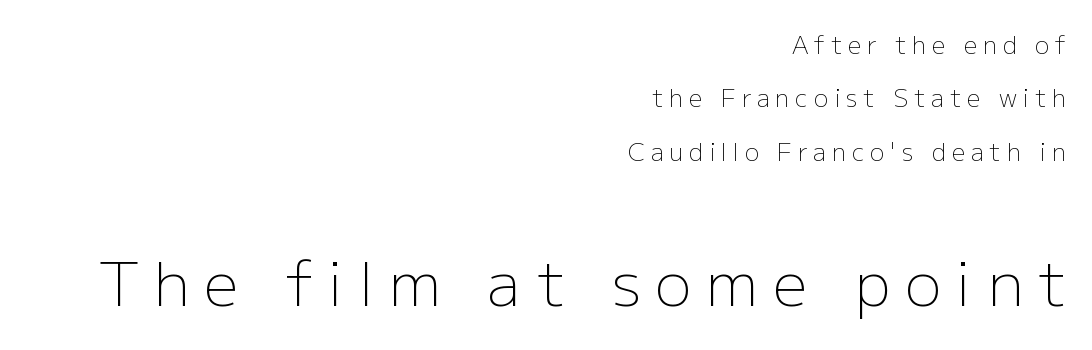
{"serif": "no", "italic": "no", "bold": "no", "weight": "light", "width": "normal", "stroke_contrast": "low", "x_height": "medium", "monospaced": "no", "underline": "no", "align": "right", "line_spacing": "loose", "line_spacing_ratio": 2.22, "letter_spacing": "wide", "letter_spacing_em": 0.24, "larger_block": "second", "size_ratio": 2.54, "glyph_px": 61}
